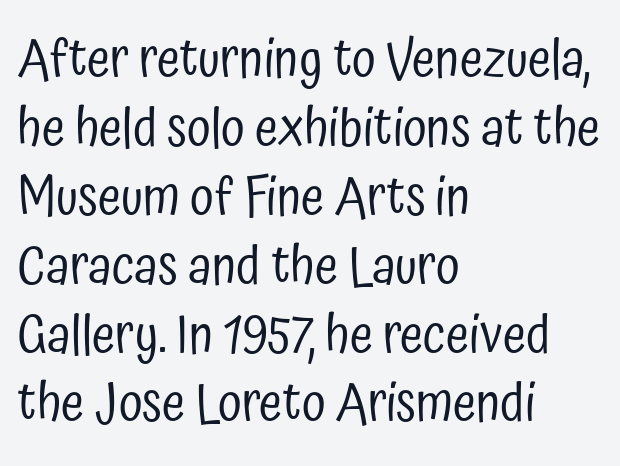
Q: Is the text bold? A: No.
Q: Is the text italic (slanted)? A: No, it is upright.
Q: Is the typeface a serif or a sans-serif typeface? A: Sans-serif.
Q: Is the text underlined? A: No.
Q: How is the paragraph aligned? A: Left-aligned.
Q: Is the spacing between letters normal or unusually wide? A: Normal.
Q: Is the spacing between lines tight, normal or loose? A: Normal.
Q: Width (condensed, normal, or wide)? A: Condensed.
Q: Stroke contrast? A: Low.
Q: x-height? A: Medium.
Q: Monospaced? A: No.
